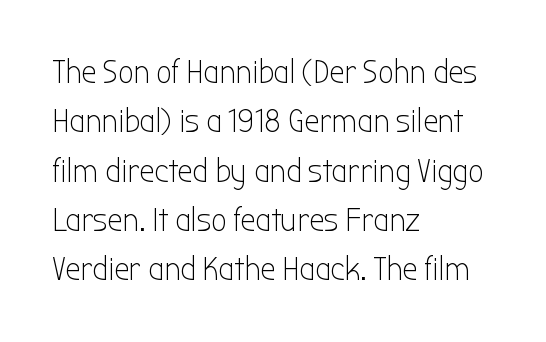
The image shows 34 px light, condensed sans-serif type, upright; set left-aligned, normal line spacing (1.45x), normal letter spacing, not underlined; low stroke contrast and a medium x-height.
